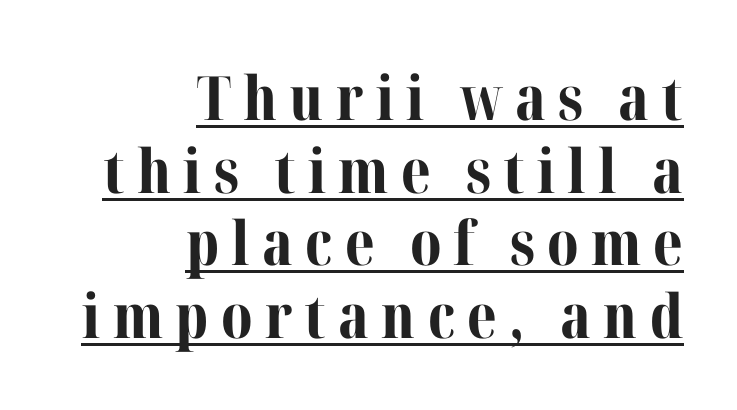
The image shows 61 px bold serif type, upright; set right-aligned, line spacing 1.19x, unusually wide letter spacing (+0.2 em), underlined; medium stroke contrast and a medium x-height.
